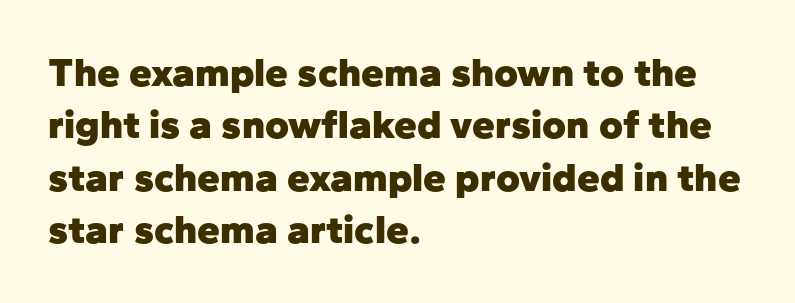
{"serif": "no", "italic": "no", "bold": "yes", "weight": "heavy", "width": "normal", "stroke_contrast": "low", "x_height": "medium", "monospaced": "no", "underline": "no", "align": "left", "line_spacing": "normal", "line_spacing_ratio": 1.28, "letter_spacing": "normal", "letter_spacing_em": 0.0, "glyph_px": 41}
